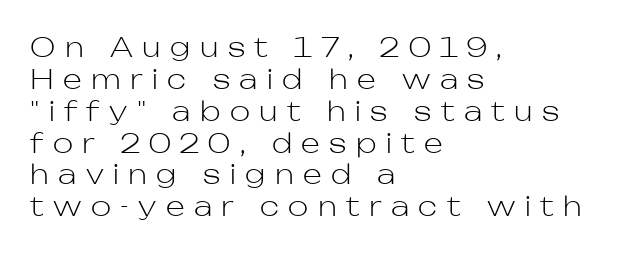
{"italic": "no", "bold": "no", "underline": "no", "align": "left", "line_spacing_ratio": 1.18, "letter_spacing": "wide", "letter_spacing_em": 0.35, "glyph_px": 27}
